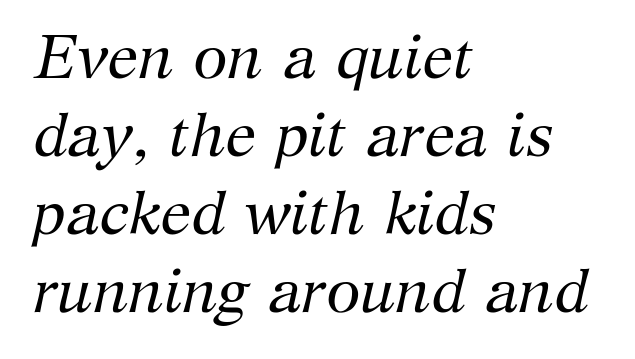
The image shows 62 px regular-weight serif type, italic (leaning right); set left-aligned, normal line spacing (1.26x), normal letter spacing, not underlined; medium stroke contrast and a medium x-height.
